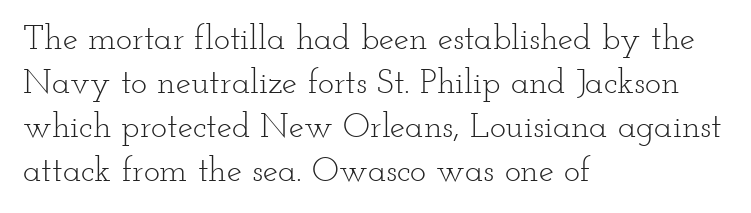
The image shows 34 px light, wide serif type, upright; set left-aligned, normal line spacing (1.29x), normal letter spacing, not underlined; low stroke contrast and a small x-height.
